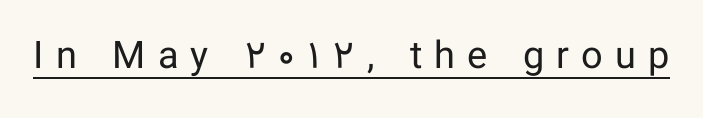
{"serif": "no", "italic": "no", "bold": "no", "weight": "regular", "width": "normal", "stroke_contrast": "low", "x_height": "medium", "monospaced": "no", "underline": "yes", "letter_spacing": "wide", "letter_spacing_em": 0.32, "glyph_px": 38}
